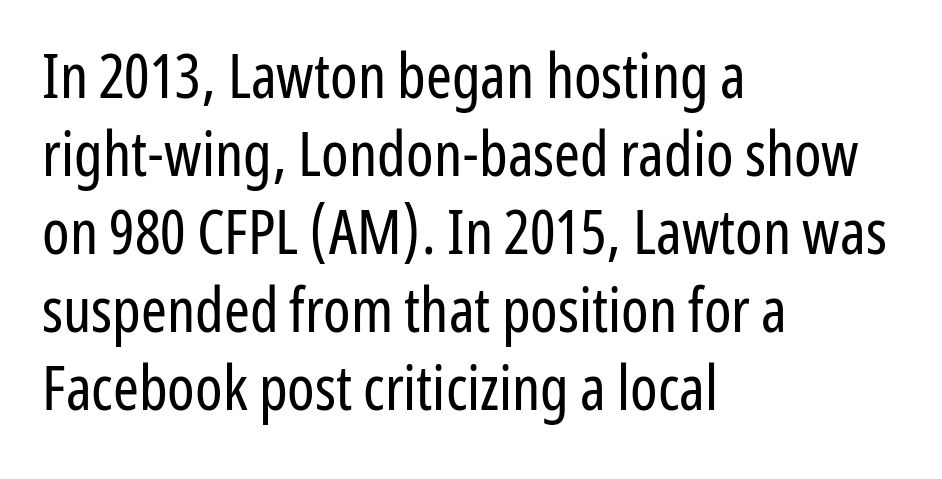
The image shows 62 px regular-weight, condensed sans-serif type, upright; set left-aligned, normal line spacing (1.26x), normal letter spacing, not underlined; low stroke contrast and a medium x-height.
